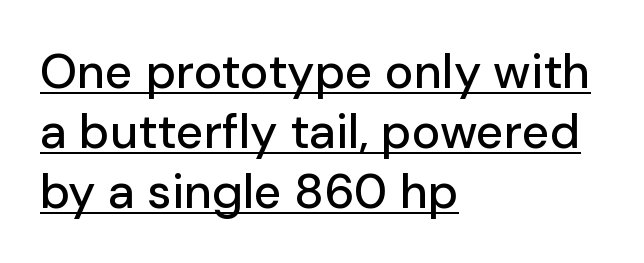
{"serif": "no", "italic": "no", "width": "normal", "stroke_contrast": "low", "x_height": "medium", "monospaced": "no", "underline": "yes", "align": "left", "line_spacing": "normal", "line_spacing_ratio": 1.25, "letter_spacing": "normal", "letter_spacing_em": 0.0, "glyph_px": 48}
